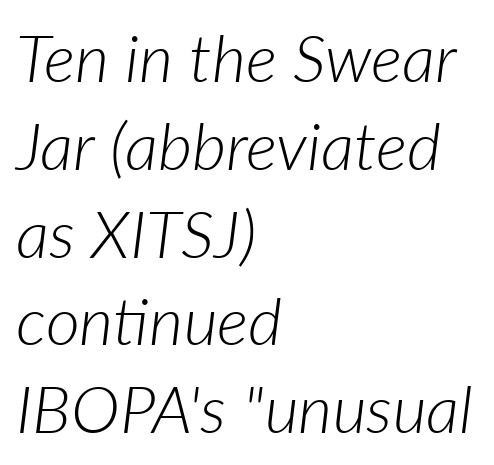
{"italic": "yes", "lean": "right", "slant_degrees": 7, "bold": "no", "weight": "light", "width": "normal", "stroke_contrast": "low", "x_height": "medium", "monospaced": "no", "underline": "no", "align": "left", "line_spacing": "normal", "line_spacing_ratio": 1.33, "letter_spacing": "normal", "letter_spacing_em": 0.0, "glyph_px": 66}
